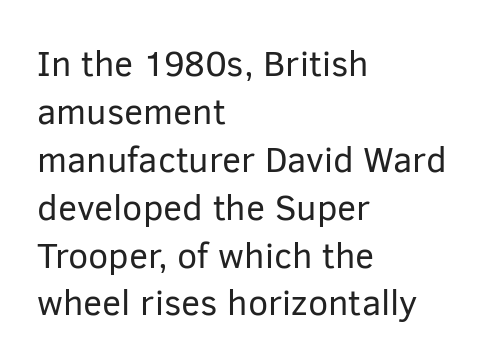
Q: Is the text bold? A: No.
Q: Is the text italic (slanted)? A: No, it is upright.
Q: Is the typeface a serif or a sans-serif typeface? A: Sans-serif.
Q: Is the text underlined? A: No.
Q: How is the paragraph aligned? A: Left-aligned.
Q: Is the spacing between letters normal or unusually wide? A: Normal.
Q: Is the spacing between lines tight, normal or loose? A: Normal.
Q: Width (condensed, normal, or wide)? A: Normal.
Q: Stroke contrast? A: Low.
Q: x-height? A: Medium.
Q: Monospaced? A: No.
